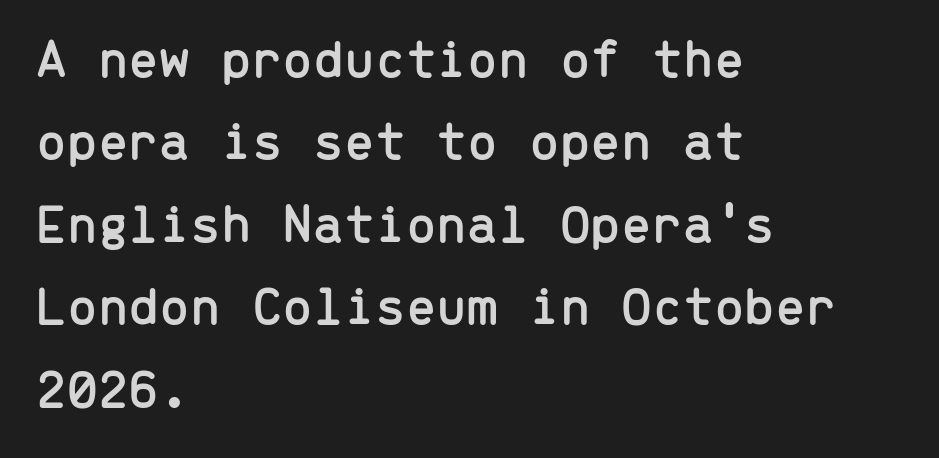
The image shows 55 px sans-serif type, upright, monospaced; set left-aligned, normal line spacing (1.5x), normal letter spacing, not underlined; low stroke contrast and a medium x-height.
